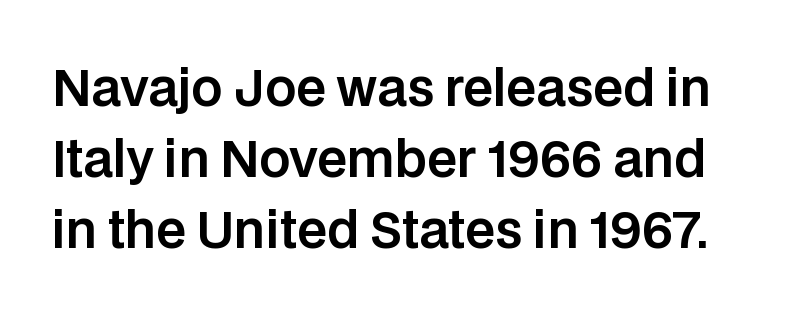
{"serif": "no", "italic": "no", "width": "normal", "stroke_contrast": "low", "x_height": "large", "monospaced": "no", "underline": "no", "line_spacing": "normal", "line_spacing_ratio": 1.45, "letter_spacing": "normal", "letter_spacing_em": 0.0, "glyph_px": 49}
